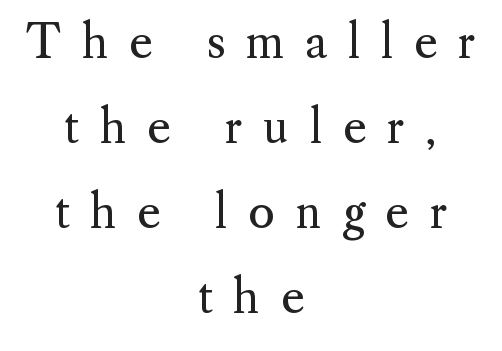
Unbolded letterforms with no extra heft. Compared with typical body copy, the letter spacing here is much looser. Decoration check: the copy has no underline. Looks like regular typesetting: each glyph gets only the width it needs.
